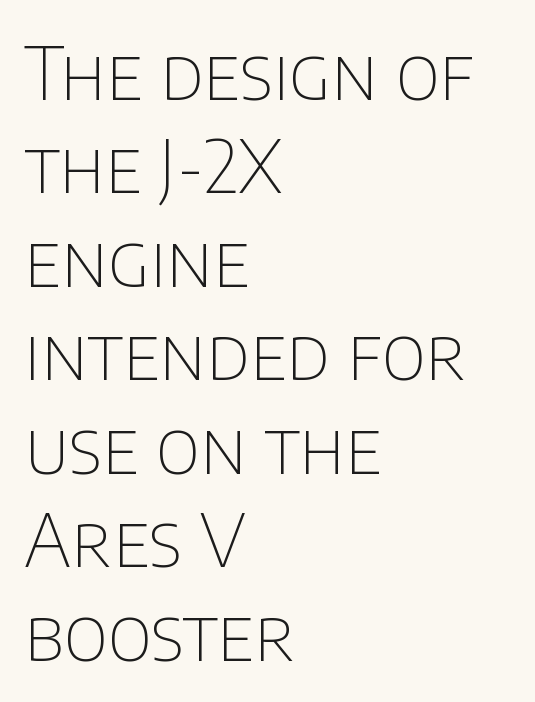
Q: Is the text bold? A: No.
Q: Is the text italic (slanted)? A: No, it is upright.
Q: Is the typeface a serif or a sans-serif typeface? A: Sans-serif.
Q: Is the text underlined? A: No.
Q: How is the paragraph aligned? A: Left-aligned.
Q: Is the spacing between letters normal or unusually wide? A: Normal.
Q: Is the spacing between lines tight, normal or loose? A: Normal.
Q: Width (condensed, normal, or wide)? A: Normal.
Q: Stroke contrast? A: Low.
Q: x-height? A: Large.
Q: Monospaced? A: No.
